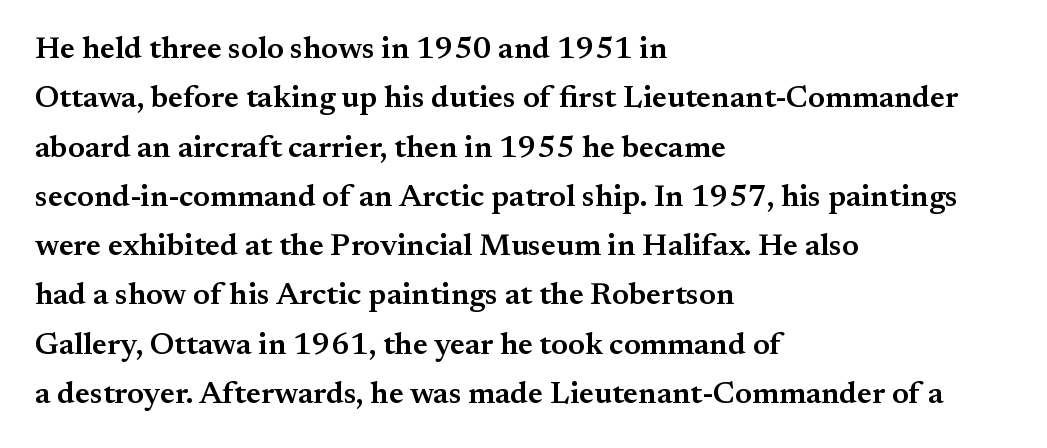
The image shows 31 px semibold serif type, upright; set left-aligned, normal line spacing (1.59x), normal letter spacing, not underlined; medium stroke contrast and a small x-height.
